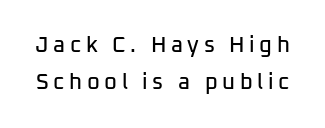
A bare baseline throughout the passage. Summary of vertical rhythm: regular, with standard interline spacing. This rendering widens character spacing well past its baseline value. The specimen reads as upright at a glance.
